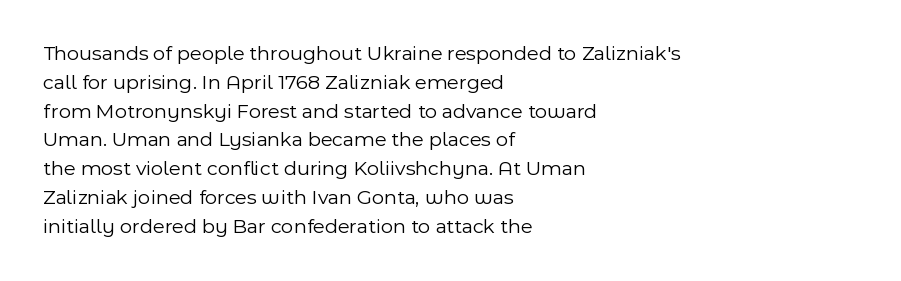
{"italic": "no", "bold": "no", "underline": "no", "align": "left", "line_spacing": "normal", "line_spacing_ratio": 1.37, "letter_spacing": "normal", "letter_spacing_em": 0.0, "glyph_px": 21}
